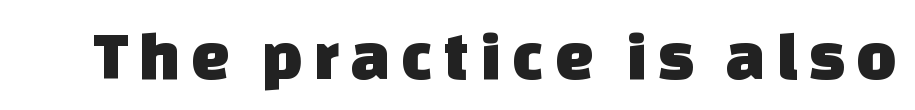
The image shows 69 px sans-serif type; set not underlined; low stroke contrast and a large x-height.
